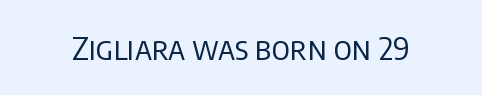
Q: Is the text bold? A: No.
Q: Is the text italic (slanted)? A: No, it is upright.
Q: Is the typeface a serif or a sans-serif typeface? A: Sans-serif.
Q: Is the text underlined? A: No.
Q: Is the spacing between letters normal or unusually wide? A: Normal.
Q: Width (condensed, normal, or wide)? A: Normal.
Q: Stroke contrast? A: Low.
Q: x-height? A: Large.
Q: Monospaced? A: No.
